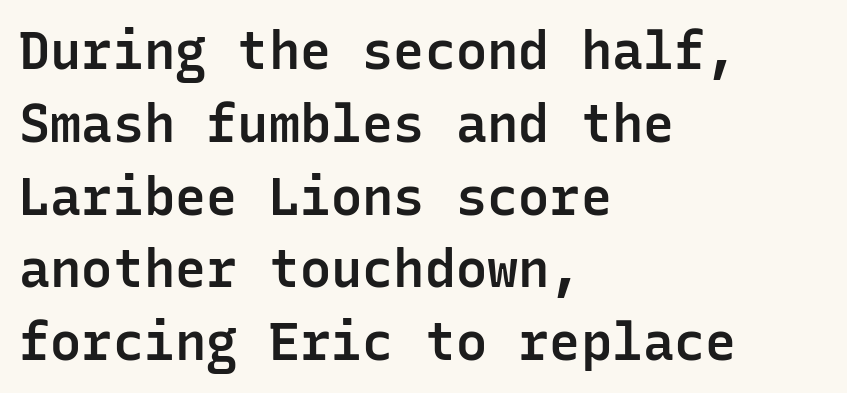
Interline gaps are of average width in this sample. Tall strokes in this sample are plumb rather than angled. Weight check: semibold — heavier than regular, not quite bold. The letters march in equal steps, a hallmark of fixed-pitch type.
